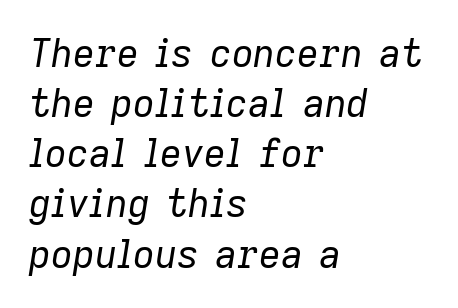
The image shows 38 px regular-weight type, italic (leaning right); set left-aligned, normal line spacing (1.32x), normal letter spacing, not underlined; low stroke contrast and a medium x-height.
